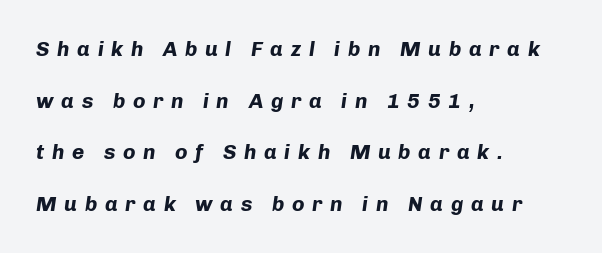
{"italic": "yes", "lean": "right", "slant_degrees": 8, "bold": "yes", "underline": "no", "align": "left", "line_spacing": "loose", "line_spacing_ratio": 2.46, "letter_spacing": "wide", "letter_spacing_em": 0.36, "glyph_px": 21}
